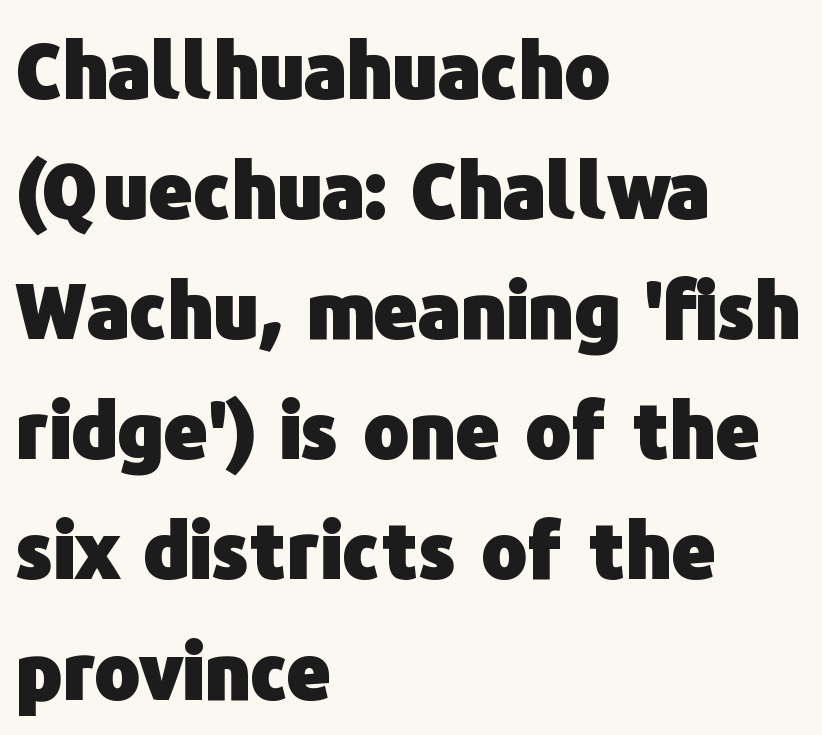
The rows are spaced the way most documents space them. Varying glyph widths throughout — classic text-font behaviour. When letters stand straight like this, we call the style roman or upright. Is this a sans? Yes — the strokes have no serifs. The zone under the glyphs is completely vacant.
